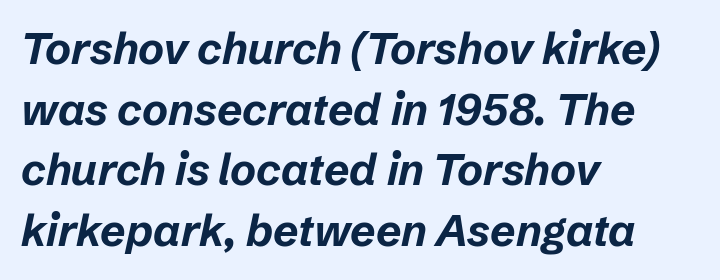
Q: Is the text bold? A: Yes.
Q: Is the text italic (slanted)? A: Yes, it leans right by about 12 degrees.
Q: Is the text underlined? A: No.
Q: How is the paragraph aligned? A: Left-aligned.
Q: Is the spacing between letters normal or unusually wide? A: Normal.
Q: Is the spacing between lines tight, normal or loose? A: Normal.
Q: Width (condensed, normal, or wide)? A: Normal.
Q: Stroke contrast? A: Low.
Q: x-height? A: Medium.
Q: Monospaced? A: No.
